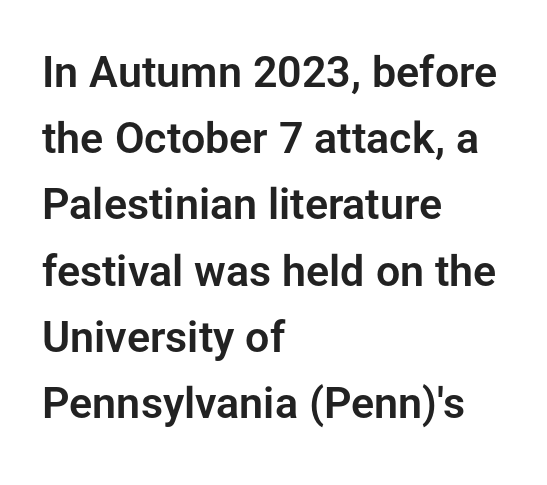
Decoration check: the copy has no underline. Looks like regular typesetting: each glyph gets only the width it needs. The typesetter chose a ragged-right arrangement here. This sample keeps an unexceptional amount of space between lines.
